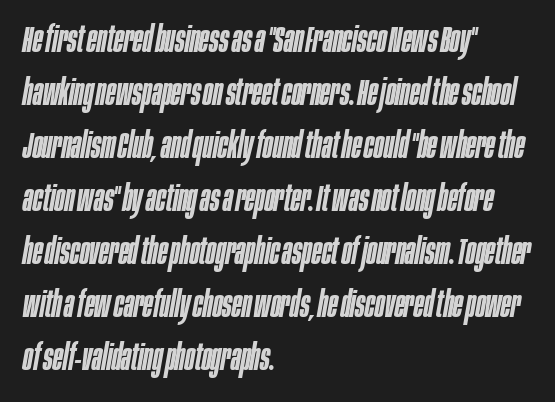
The image shows 36 px semibold, condensed type, italic (leaning right); set left-aligned, normal line spacing (1.47x), normal letter spacing, not underlined; low stroke contrast and a large x-height.
